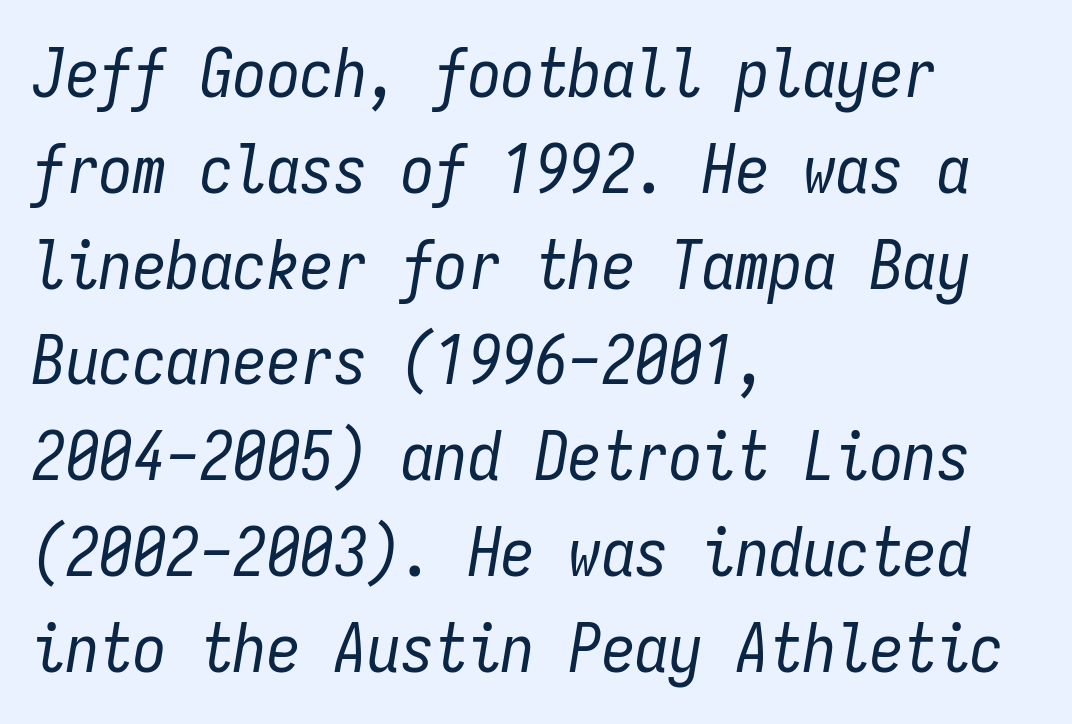
The image shows 67 px regular-weight, condensed type, italic (leaning right), monospaced; set left-aligned, normal line spacing (1.43x), normal letter spacing, not underlined; low stroke contrast and a medium x-height.
